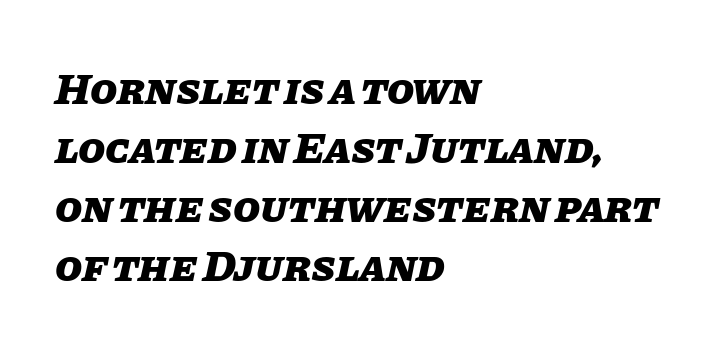
The image shows 44 px heavy type, italic (leaning right); set left-aligned, normal line spacing (1.34x), normal letter spacing, not underlined; low stroke contrast and a large x-height.
